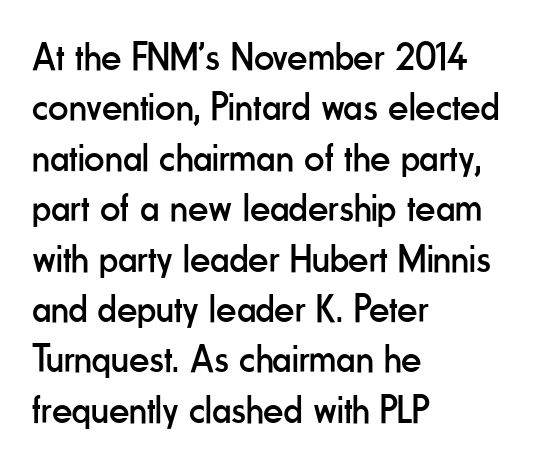
Do the characters align in a grid? No, the font is proportional. No extra tracking has been applied to these lines. Weight: not bold — regular or lighter. In CSS terms this would be text-align: left. Observe the absence of serifs on each vertical stroke in this sample.
